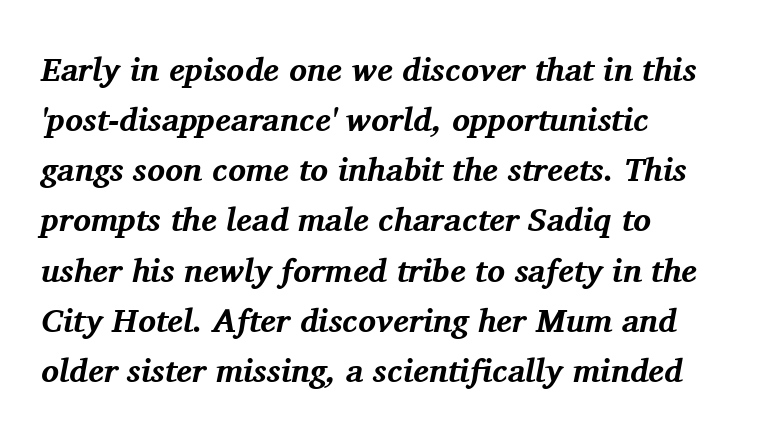
{"serif": "yes", "italic": "yes", "lean": "right", "slant_degrees": 11, "bold": "yes", "weight": "bold", "width": "normal", "stroke_contrast": "medium", "x_height": "medium", "monospaced": "no", "underline": "no", "align": "left", "line_spacing": "normal", "line_spacing_ratio": 1.52, "letter_spacing": "normal", "letter_spacing_em": 0.0, "glyph_px": 33}
